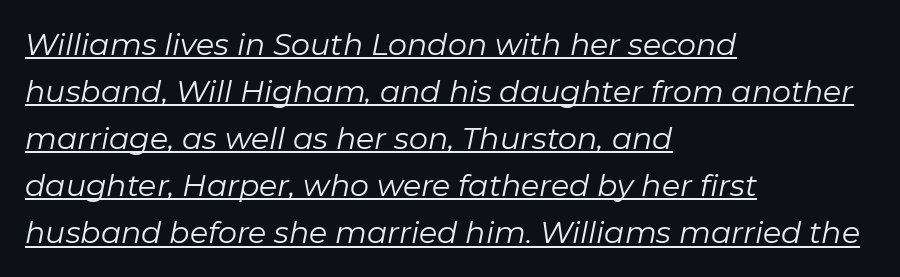
The image shows 30 px regular-weight type, italic (leaning right); set left-aligned, normal line spacing (1.57x), normal letter spacing, underlined; low stroke contrast and a medium x-height.
